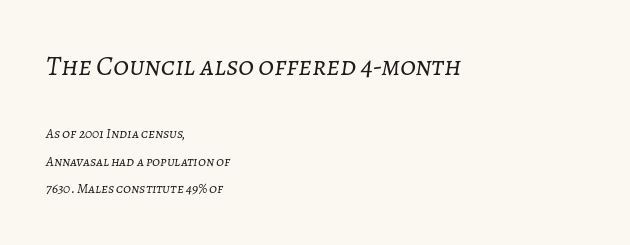
{"italic": "yes", "lean": "right", "slant_degrees": 7, "bold": "no", "weight": "light", "width": "normal", "stroke_contrast": "low", "x_height": "medium", "monospaced": "no", "underline": "no", "align": "left", "line_spacing": "loose", "line_spacing_ratio": 1.96, "letter_spacing": "normal", "letter_spacing_em": 0.0, "larger_block": "first", "size_ratio": 2.0, "glyph_px": 28}
